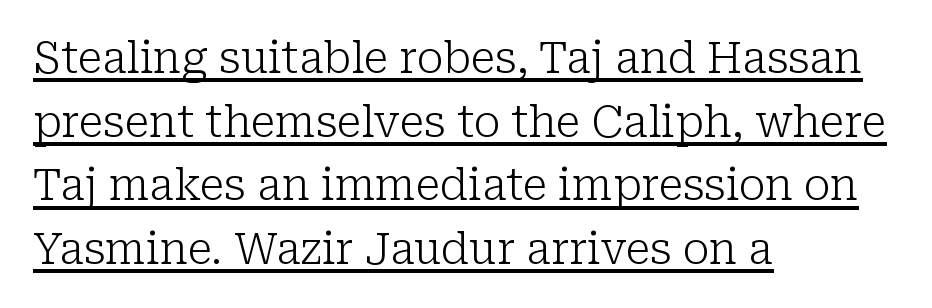
{"serif": "yes", "italic": "no", "bold": "no", "weight": "light", "width": "normal", "stroke_contrast": "low", "x_height": "medium", "monospaced": "no", "underline": "yes", "align": "left", "line_spacing": "normal", "line_spacing_ratio": 1.48, "letter_spacing": "normal", "letter_spacing_em": 0.0, "glyph_px": 43}
